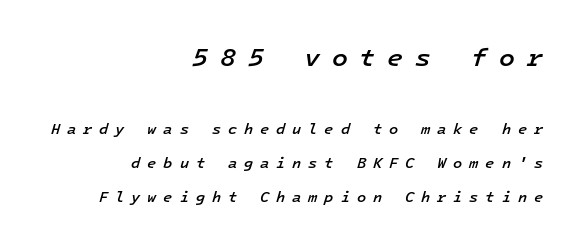
Q: Is the text bold? A: Semi-bold.
Q: Is the text italic (slanted)? A: Yes, it leans right by about 16 degrees.
Q: Is the text underlined? A: No.
Q: How is the paragraph aligned? A: Right-aligned.
Q: Is the spacing between letters normal or unusually wide? A: Unusually wide.
Q: Is the spacing between lines tight, normal or loose? A: Loose.
Q: Which block of text is set in a larger size, the first (top) or the second (bottom)? A: The first (top) one.
